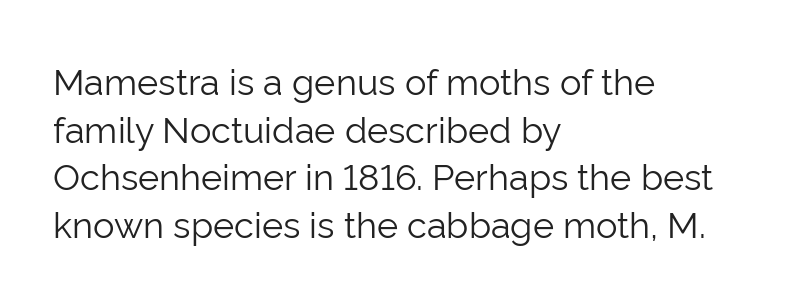
Q: Is the text bold? A: No.
Q: Is the text italic (slanted)? A: No, it is upright.
Q: Is the typeface a serif or a sans-serif typeface? A: Sans-serif.
Q: Is the text underlined? A: No.
Q: How is the paragraph aligned? A: Left-aligned.
Q: Is the spacing between letters normal or unusually wide? A: Normal.
Q: Is the spacing between lines tight, normal or loose? A: Normal.
Q: Width (condensed, normal, or wide)? A: Normal.
Q: Stroke contrast? A: Low.
Q: x-height? A: Medium.
Q: Monospaced? A: No.
